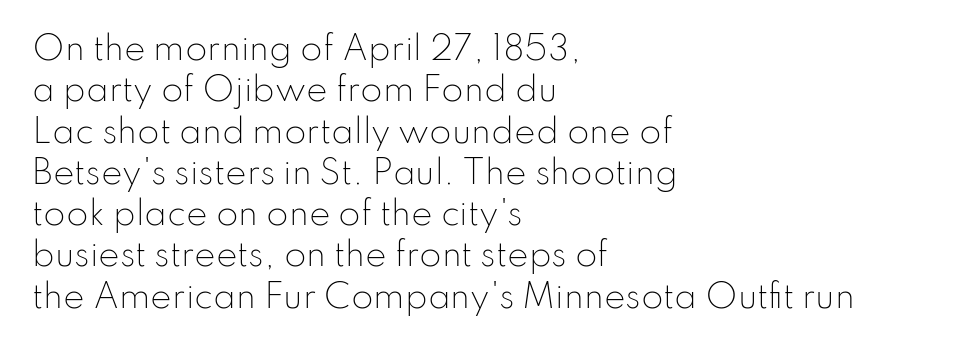
Is the type heavy? It reads as light-to-regular instead. A typesetter would call this proportional, since set widths differ per character. The space beneath each line is pristine and unruled. Spacing between characters is what you'd get straight out of the box. Style check: upright. Whoever set this chose a conventional vertical rhythm.
